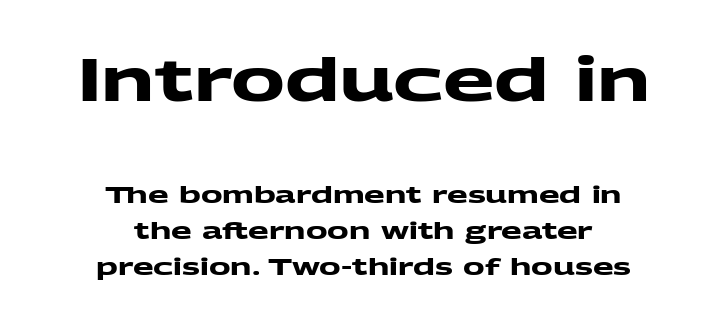
Q: Is the text bold? A: Yes.
Q: Is the typeface a serif or a sans-serif typeface? A: Sans-serif.
Q: Is the text underlined? A: No.
Q: How is the paragraph aligned? A: Centered.
Q: Is the spacing between letters normal or unusually wide? A: Normal.
Q: Is the spacing between lines tight, normal or loose? A: Normal.
Q: Which block of text is set in a larger size, the first (top) or the second (bottom)? A: The first (top) one.
Q: Width (condensed, normal, or wide)? A: Wide.
Q: Stroke contrast? A: Medium.
Q: x-height? A: Medium.
Q: Monospaced? A: No.
